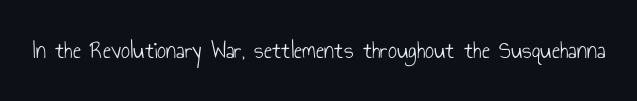
{"italic": "no", "bold": "no", "underline": "no", "letter_spacing": "normal", "letter_spacing_em": 0.0, "glyph_px": 25}
